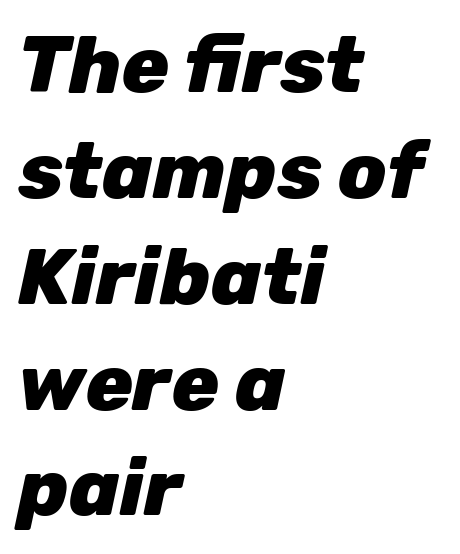
Quick note: interline space is typical. A dark, heavy texture on the line: the type is bold. Is the letter spacing exaggerated? No — it looks like the ordinary default. Note the varied advance widths — an 'i' is clearly narrower than an 'm'. Words float on clear page, feet unadorned.
